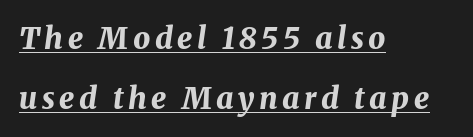
A rule runs beneath these lines of type. The rag falls on the right side of this text block. Interline gaps are noticeably wide in this sample. Plenty of ink on the page — the face is bold. When letters slant like this, we call the style italic. A typesetter would call this proportional, since set widths differ per character.
